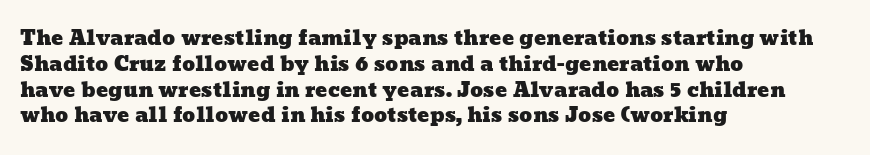
The lines are quadded left. Students, note that the glyphs here touch the page at normal intervals. The zone under the glyphs is completely vacant. The lines sit at an ordinary, default distance from one another.
